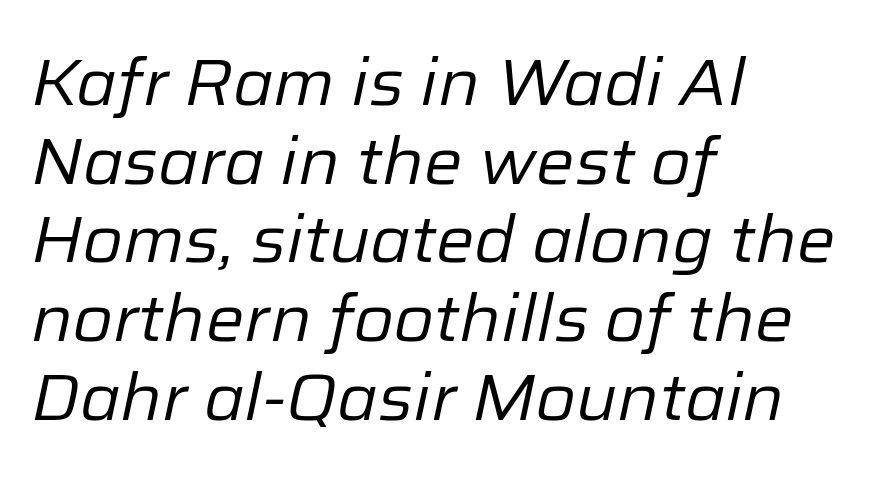
{"italic": "yes", "lean": "right", "slant_degrees": 12, "bold": "no", "weight": "regular", "width": "normal", "stroke_contrast": "low", "x_height": "medium", "monospaced": "no", "underline": "no", "align": "left", "line_spacing_ratio": 1.21, "letter_spacing": "normal", "letter_spacing_em": 0.0, "glyph_px": 65}
